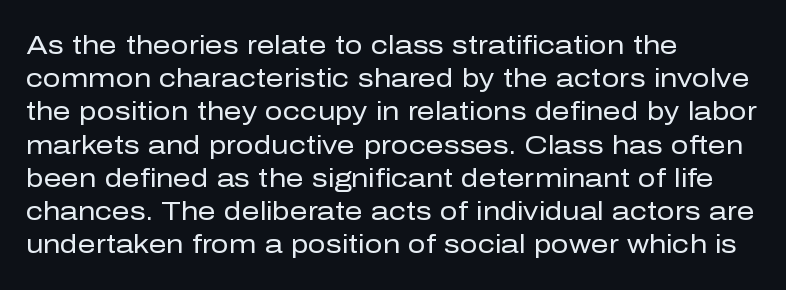
Q: Is the text bold? A: No.
Q: Is the text italic (slanted)? A: No, it is upright.
Q: Is the text underlined? A: No.
Q: How is the paragraph aligned? A: Left-aligned.
Q: Is the spacing between letters normal or unusually wide? A: Normal.
Q: Is the spacing between lines tight, normal or loose? A: Normal.
